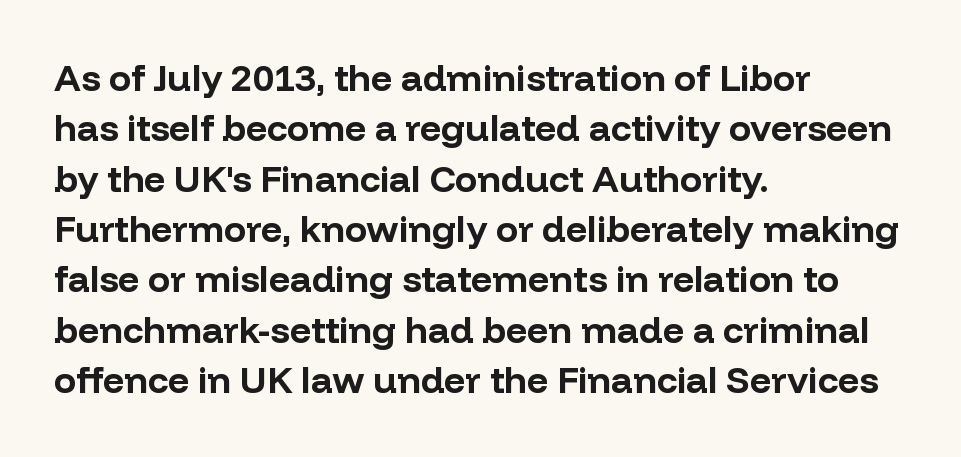
Designer's note — italics off, roman on. Leading matches the norm, producing a regular column. Students, this is bold: see how much ink each stroke carries. Character widths vary here, with narrow letters taking less room than wide ones. The passage is arranged the way most books set body copy — flush left. Nope, no serifs anywhere on these letters.
